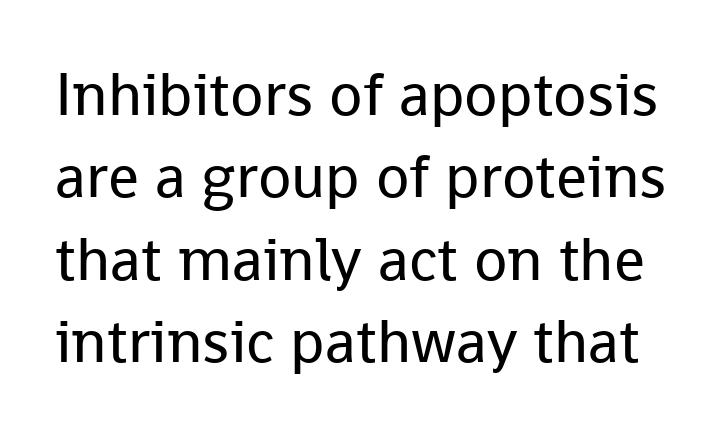
{"serif": "no", "italic": "no", "bold": "no", "weight": "regular", "width": "normal", "stroke_contrast": "low", "x_height": "medium", "monospaced": "no", "underline": "no", "line_spacing": "normal", "line_spacing_ratio": 1.35, "letter_spacing": "normal", "letter_spacing_em": 0.0, "glyph_px": 61}
